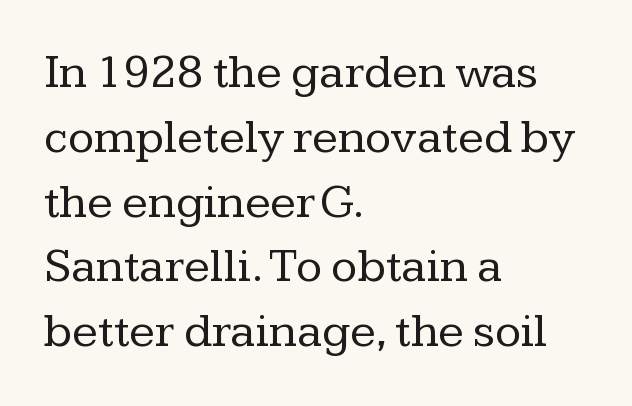
The image shows 48 px regular-weight serif type, upright; set left-aligned, normal line spacing (1.35x), normal letter spacing, not underlined; low stroke contrast and a medium x-height.
